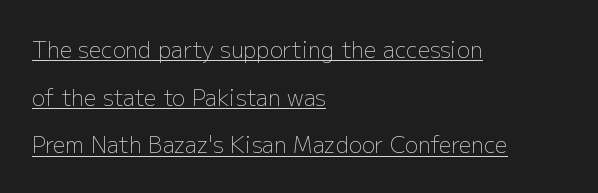
{"italic": "no", "bold": "no", "underline": "yes", "align": "left", "line_spacing": "loose", "line_spacing_ratio": 2.17, "letter_spacing": "normal", "letter_spacing_em": 0.0, "glyph_px": 22}
